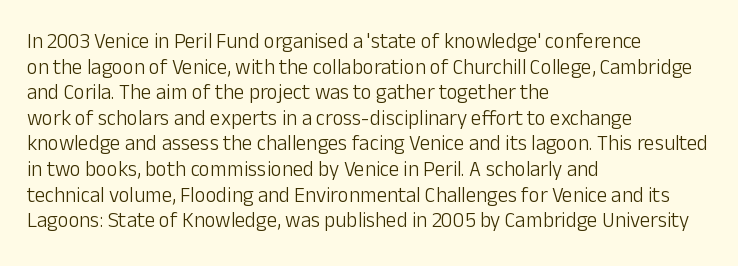
{"italic": "no", "bold": "no", "underline": "no", "align": "left", "line_spacing_ratio": 1.22, "letter_spacing": "normal", "letter_spacing_em": 0.0, "glyph_px": 21}
